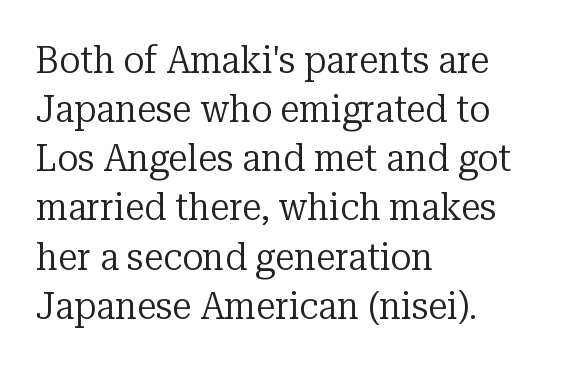
Q: Is the text bold? A: No.
Q: Is the text italic (slanted)? A: No, it is upright.
Q: Is the typeface a serif or a sans-serif typeface? A: Serif.
Q: Is the text underlined? A: No.
Q: How is the paragraph aligned? A: Left-aligned.
Q: Is the spacing between letters normal or unusually wide? A: Normal.
Q: Is the spacing between lines tight, normal or loose? A: Normal.
Q: Width (condensed, normal, or wide)? A: Normal.
Q: Stroke contrast? A: Low.
Q: x-height? A: Medium.
Q: Monospaced? A: No.
